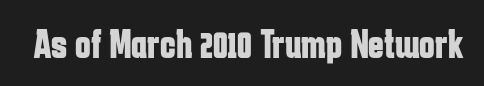
Honestly, there is no underline to notice here at all. This is heavy type, rendered in bold. Posture: upright roman. The designer went with a sans here, leaving each stem footless. This sample uses plain, unmodified letter spacing. You could not count columns in this text — the font is proportionally spaced.
